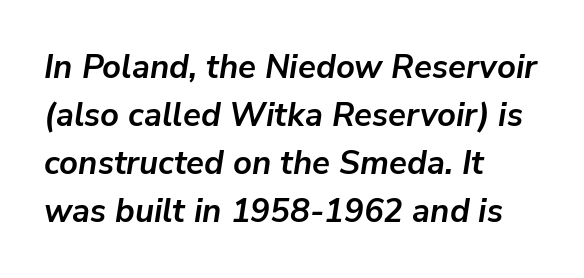
Q: Is the text bold? A: Yes.
Q: Is the text italic (slanted)? A: Yes, it leans right by about 9 degrees.
Q: Is the text underlined? A: No.
Q: How is the paragraph aligned? A: Left-aligned.
Q: Is the spacing between letters normal or unusually wide? A: Normal.
Q: Is the spacing between lines tight, normal or loose? A: Normal.
Q: Width (condensed, normal, or wide)? A: Normal.
Q: Stroke contrast? A: Low.
Q: x-height? A: Medium.
Q: Monospaced? A: No.
